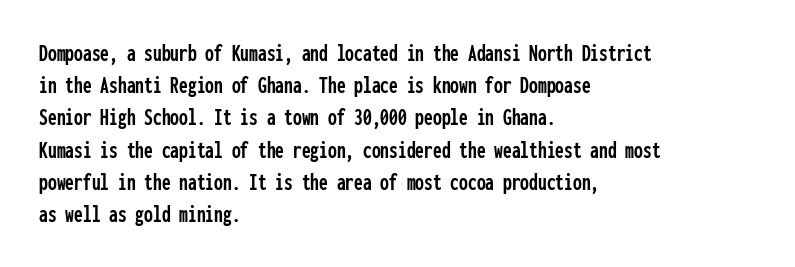
No italicization has been applied; the sample stays upright. This sample uses plain, unmodified letter spacing. Decoration check: the copy has no underline. The typesetter chose a ragged-right arrangement here. Interline gaps are of average width in this sample.
